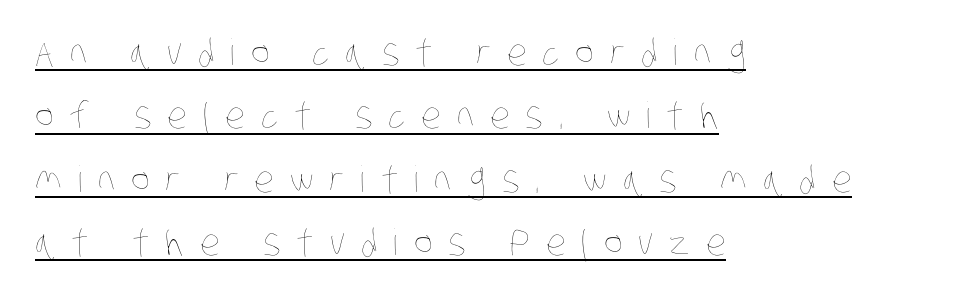
{"bold": "no", "weight": "thin", "width": "condensed", "stroke_contrast": "low", "x_height": "large", "monospaced": "no", "underline": "yes", "align": "left", "line_spacing_ratio": 1.76, "letter_spacing": "wide", "letter_spacing_em": 0.44, "glyph_px": 36}
